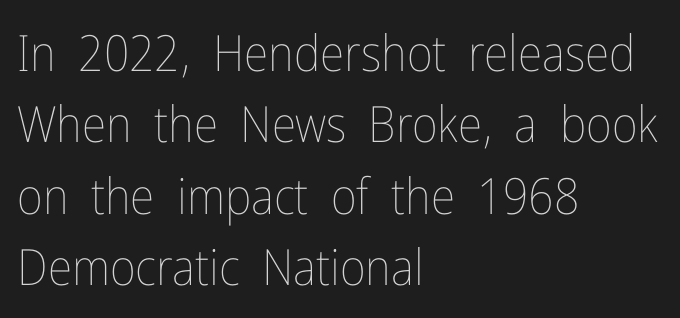
{"italic": "no", "bold": "no", "weight": "thin", "width": "condensed", "stroke_contrast": "low", "x_height": "medium", "monospaced": "no", "underline": "no", "align": "left", "line_spacing": "normal", "line_spacing_ratio": 1.43, "letter_spacing": "normal", "letter_spacing_em": 0.0, "glyph_px": 50}
